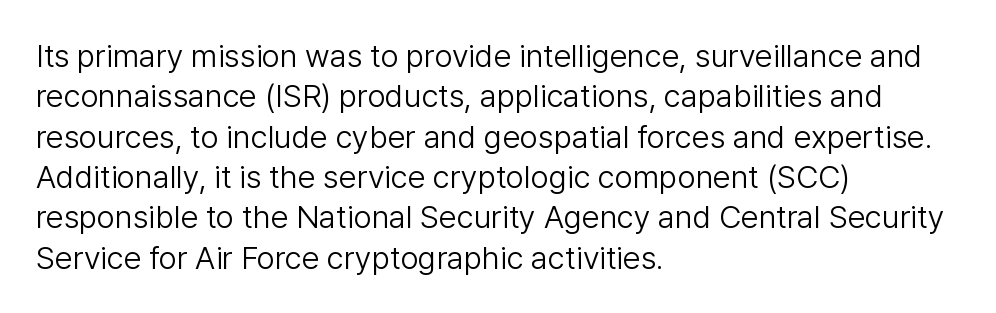
The image shows 32 px light sans-serif type, upright; set left-aligned, normal line spacing (1.26x), normal letter spacing, not underlined; low stroke contrast and a medium x-height.
